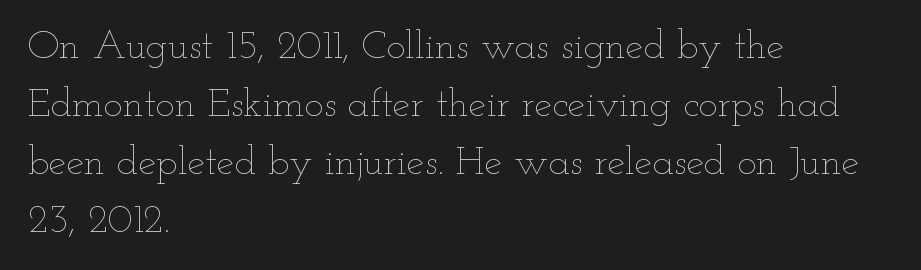
The image shows 40 px thin, wide type, upright; set left-aligned, normal line spacing (1.45x), normal letter spacing, not underlined; low stroke contrast and a small x-height.
